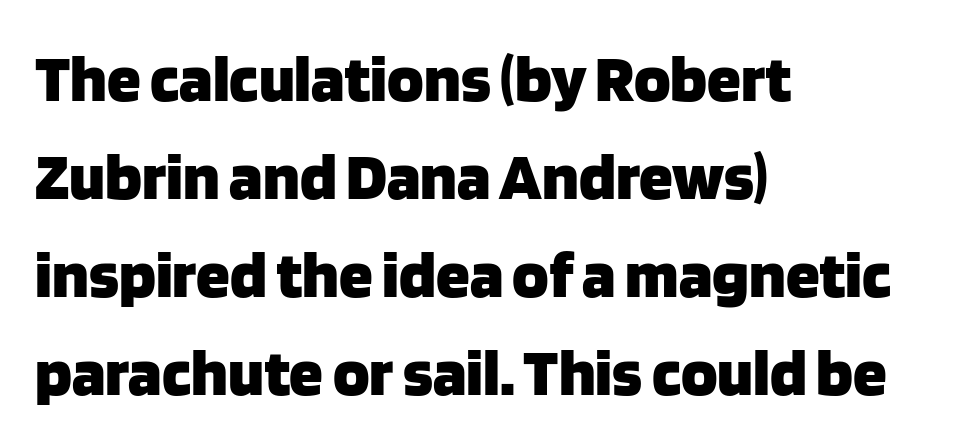
All the whitespace from short lines collects on the right. You could not count columns in this text — the font is proportionally spaced. Rendered with straight, roman letterforms. Type style note: lacks serifs. The typesetting leans heavy: a genuine bold.
